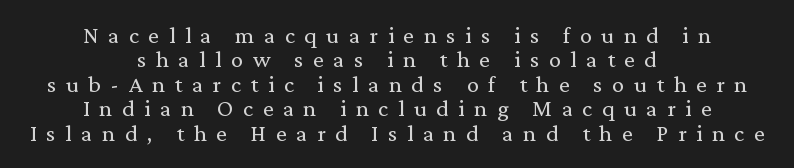
The image shows 24 px text type, upright; set centered, tight line spacing (1.02x), unusually wide letter spacing (+0.4 em), not underlined.
